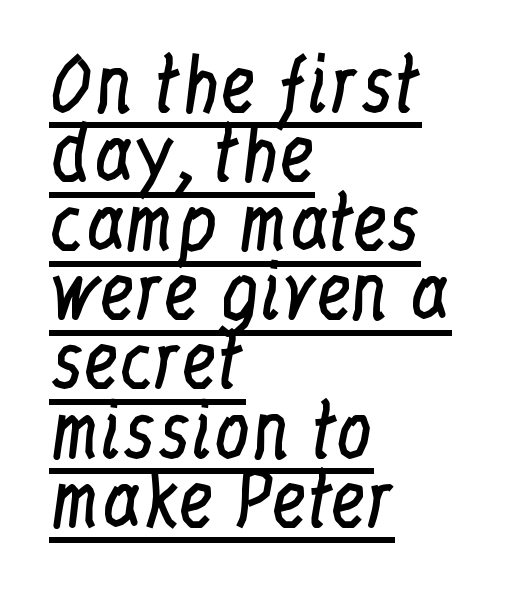
Q: Is the text bold? A: No.
Q: Is the text italic (slanted)? A: Yes.
Q: Is the typeface a serif or a sans-serif typeface? A: Serif.
Q: Is the text underlined? A: Yes.
Q: How is the paragraph aligned? A: Left-aligned.
Q: Is the spacing between letters normal or unusually wide? A: Normal.
Q: Is the spacing between lines tight, normal or loose? A: Tight.
Q: Width (condensed, normal, or wide)? A: Condensed.
Q: Stroke contrast? A: Low.
Q: x-height? A: Medium.
Q: Monospaced? A: No.
